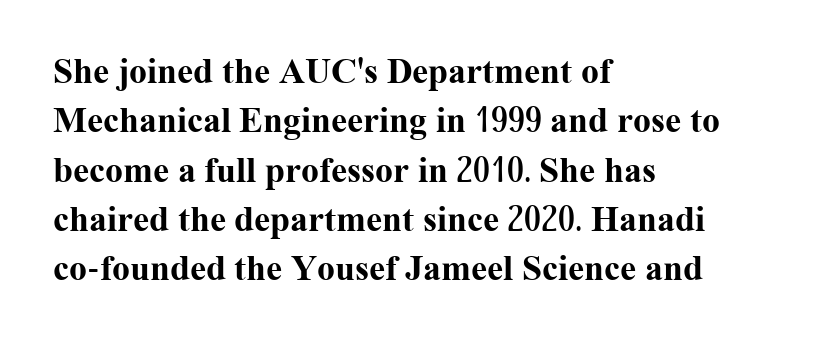
The image shows 36 px bold serif type, upright; set left-aligned, normal line spacing (1.37x), normal letter spacing, not underlined; medium stroke contrast and a medium x-height.
